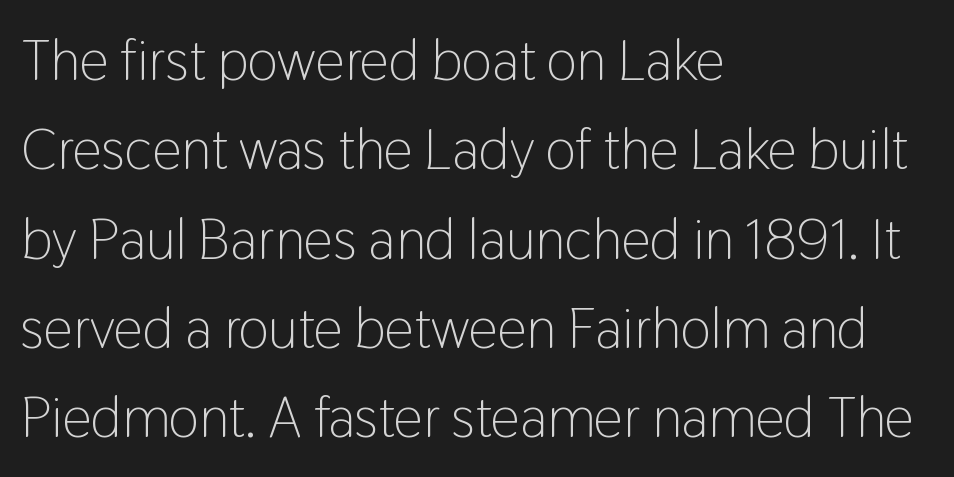
The image shows 58 px light, condensed sans-serif type, upright; set left-aligned, normal line spacing (1.54x), normal letter spacing, not underlined; low stroke contrast and a medium x-height.
